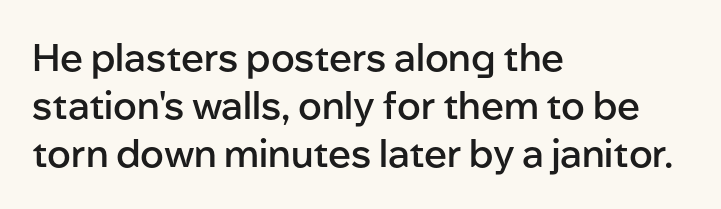
The image shows 38 px semibold sans-serif type, upright; set left-aligned, normal line spacing (1.26x), normal letter spacing, not underlined; low stroke contrast and a medium x-height.
